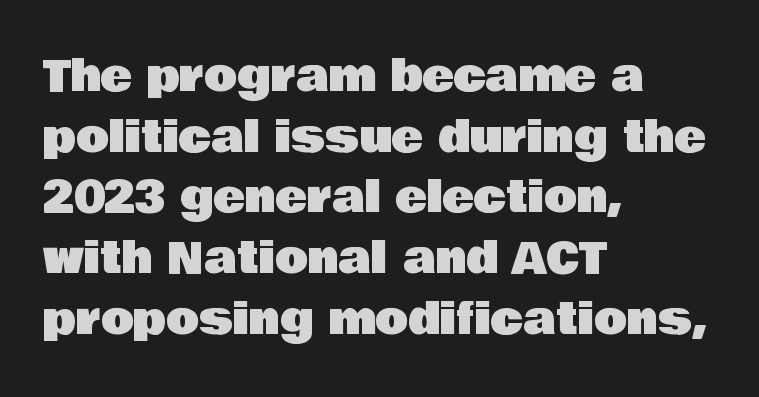
{"serif": "no", "italic": "no", "width": "normal", "stroke_contrast": "low", "x_height": "large", "monospaced": "no", "underline": "no", "align": "left", "line_spacing": "normal", "line_spacing_ratio": 1.41, "letter_spacing": "normal", "letter_spacing_em": 0.0, "glyph_px": 43}
